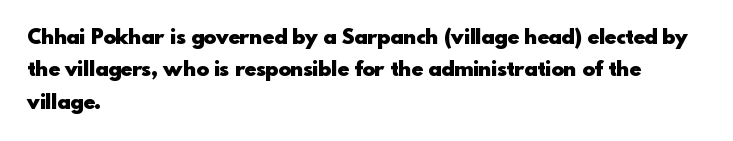
Q: Is the text bold? A: Yes.
Q: Is the text italic (slanted)? A: No, it is upright.
Q: Is the text underlined? A: No.
Q: How is the paragraph aligned? A: Left-aligned.
Q: Is the spacing between letters normal or unusually wide? A: Normal.
Q: Is the spacing between lines tight, normal or loose? A: Normal.
